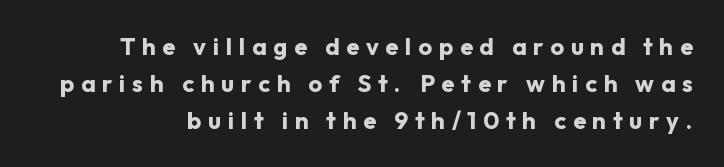
The image shows 24 px bold type, upright; set normal line spacing (1.54x), unusually wide letter spacing (+0.28 em), not underlined.
